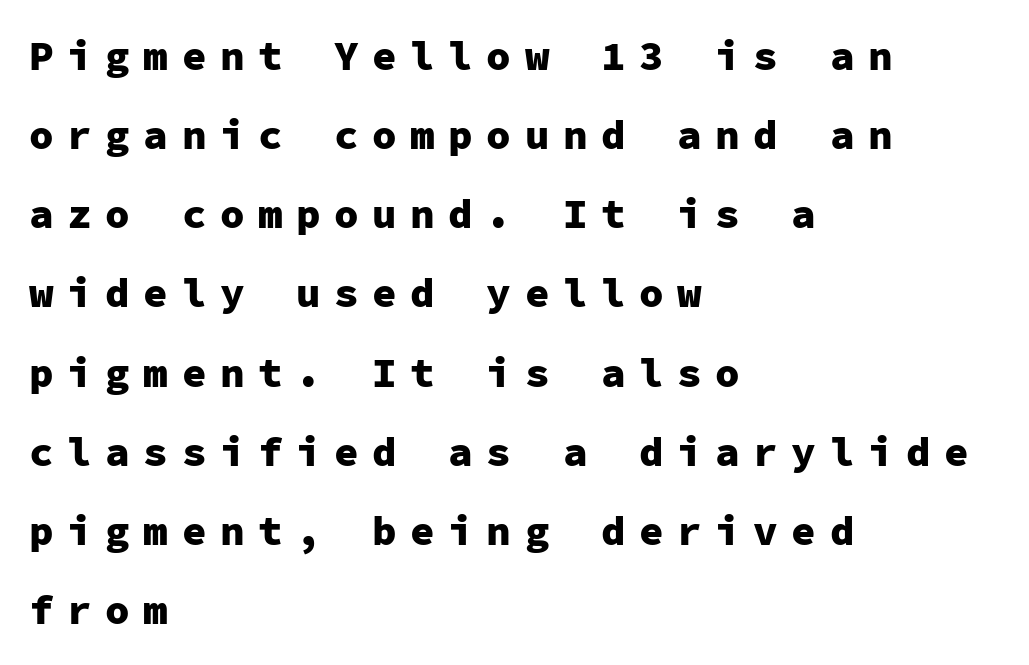
{"serif": "no", "italic": "no", "bold": "yes", "weight": "heavy", "width": "normal", "stroke_contrast": "low", "x_height": "medium", "monospaced": "yes", "underline": "no", "align": "left", "line_spacing": "loose", "line_spacing_ratio": 1.93, "letter_spacing": "wide", "letter_spacing_em": 0.33, "glyph_px": 41}
